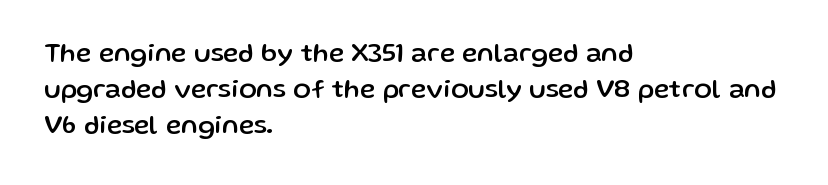
Q: Is the text italic (slanted)? A: No, it is upright.
Q: Is the text underlined? A: No.
Q: How is the paragraph aligned? A: Left-aligned.
Q: Is the spacing between letters normal or unusually wide? A: Normal.
Q: Is the spacing between lines tight, normal or loose? A: Normal.
